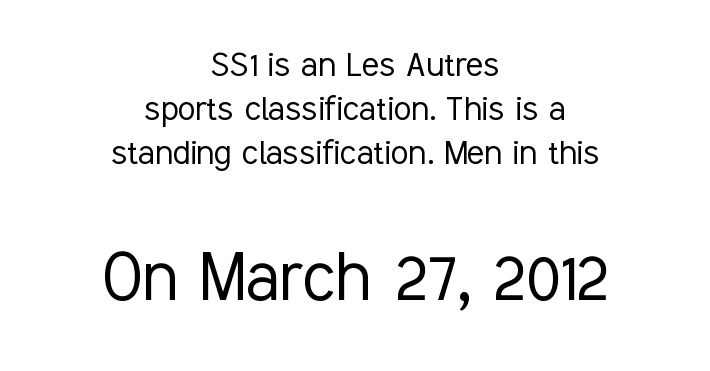
Centered paragraph, ragged on both sides. No chunkiness to these letters — they're not bold. The baseline area is clear. Each letter keeps its own natural width here, so spacing adapts to shape. You can tell it's not italic because the verticals are truly vertical.
